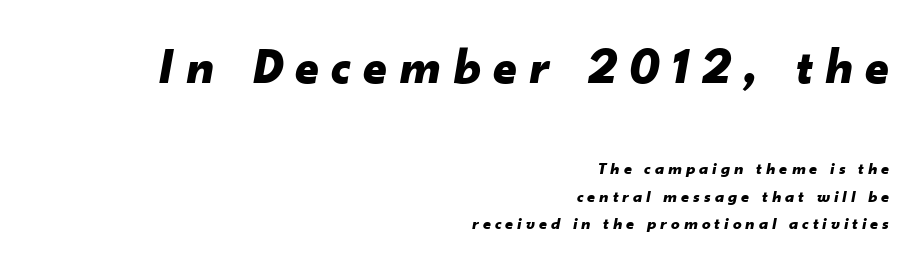
Q: Is the text bold? A: Yes.
Q: Is the text italic (slanted)? A: Yes, it leans right by about 10 degrees.
Q: Is the text underlined? A: No.
Q: How is the paragraph aligned? A: Right-aligned.
Q: Is the spacing between letters normal or unusually wide? A: Unusually wide.
Q: Is the spacing between lines tight, normal or loose? A: Normal.
Q: Which block of text is set in a larger size, the first (top) or the second (bottom)? A: The first (top) one.
Q: Width (condensed, normal, or wide)? A: Normal.
Q: Stroke contrast? A: Low.
Q: x-height? A: Small.
Q: Monospaced? A: No.
